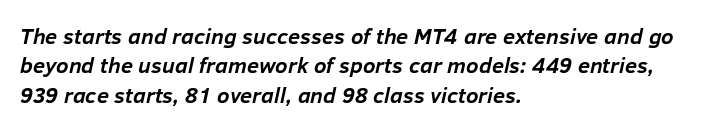
Q: Is the text bold? A: Yes.
Q: Is the text italic (slanted)? A: Yes, it leans right by about 12 degrees.
Q: Is the text underlined? A: No.
Q: How is the paragraph aligned? A: Left-aligned.
Q: Is the spacing between letters normal or unusually wide? A: Normal.
Q: Is the spacing between lines tight, normal or loose? A: Normal.
